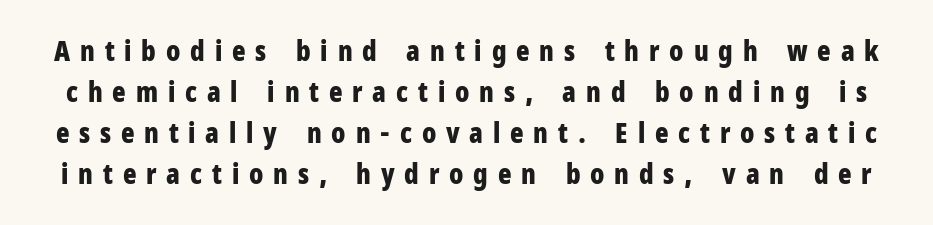
Q: Is the text bold? A: Yes.
Q: Is the text italic (slanted)? A: No, it is upright.
Q: Is the typeface a serif or a sans-serif typeface? A: Sans-serif.
Q: Is the text underlined? A: No.
Q: Is the spacing between letters normal or unusually wide? A: Unusually wide.
Q: Is the spacing between lines tight, normal or loose? A: Normal.
Q: Width (condensed, normal, or wide)? A: Condensed.
Q: Stroke contrast? A: Low.
Q: x-height? A: Medium.
Q: Monospaced? A: No.
